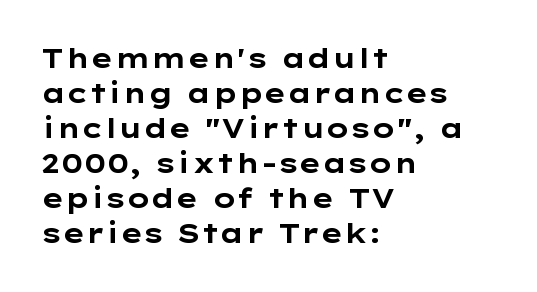
Q: Is the text bold? A: Yes.
Q: Is the text italic (slanted)? A: No, it is upright.
Q: Is the text underlined? A: No.
Q: How is the paragraph aligned? A: Left-aligned.
Q: Is the spacing between letters normal or unusually wide? A: Normal.
Q: Is the spacing between lines tight, normal or loose? A: Normal.
